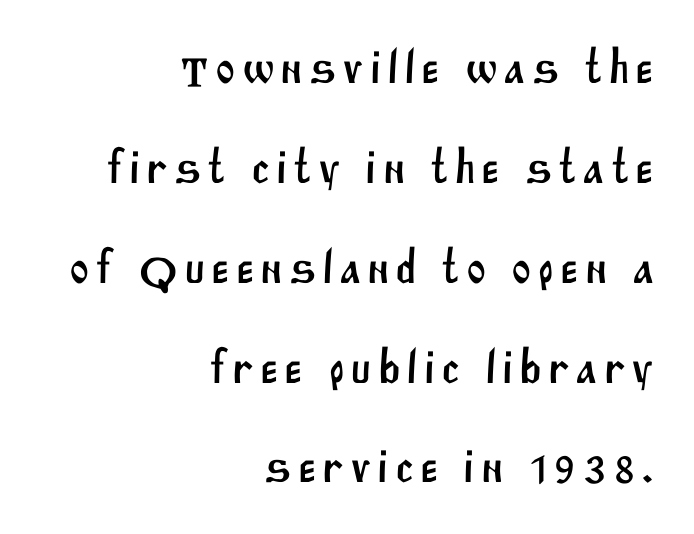
The image shows 48 px sans-serif type; set right-aligned, loose line spacing (2.08x), not underlined; medium stroke contrast and a large x-height.
